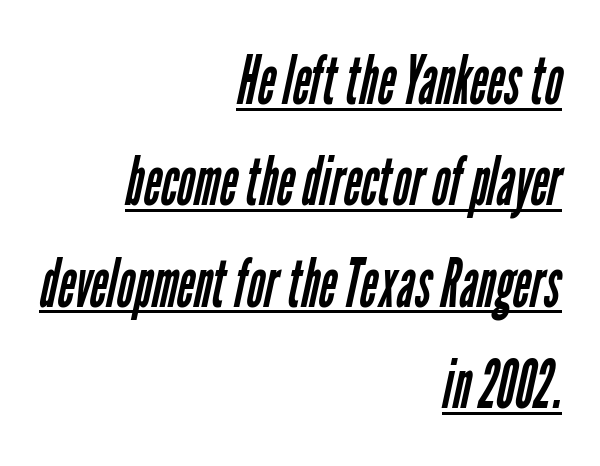
You could not count columns in this text — the font is proportionally spaced. Horizontal alignment here is rightward, an uncommon choice for prose. Glance below the letters and you will spot a drawn line. Glyph-to-glyph distance matches everyday printed text. Stems here are at most as thick as an everyday book face.
